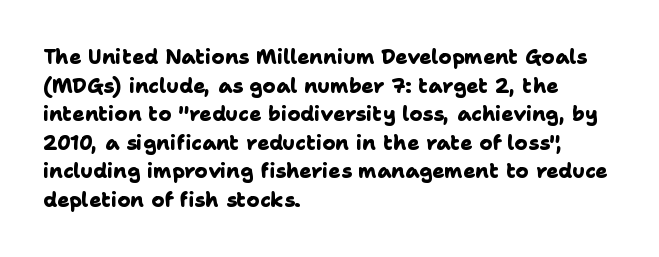
Q: Is the text bold? A: Yes.
Q: Is the text underlined? A: No.
Q: How is the paragraph aligned? A: Left-aligned.
Q: Is the spacing between letters normal or unusually wide? A: Normal.
Q: Is the spacing between lines tight, normal or loose? A: Normal.
